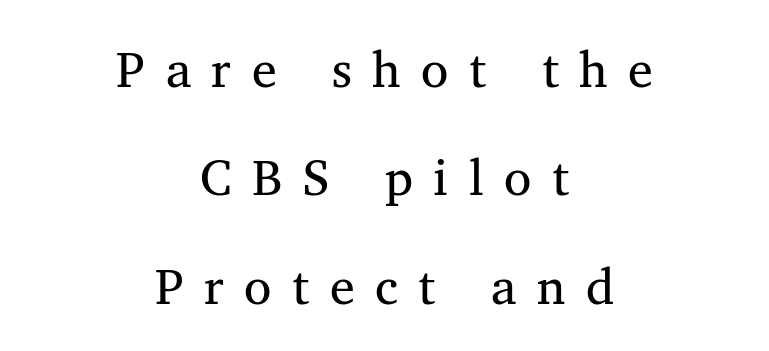
{"serif": "yes", "italic": "no", "bold": "no", "weight": "regular", "width": "normal", "stroke_contrast": "medium", "x_height": "medium", "monospaced": "no", "underline": "no", "align": "center", "line_spacing": "loose", "line_spacing_ratio": 2.17, "letter_spacing": "wide", "letter_spacing_em": 0.41, "glyph_px": 50}
